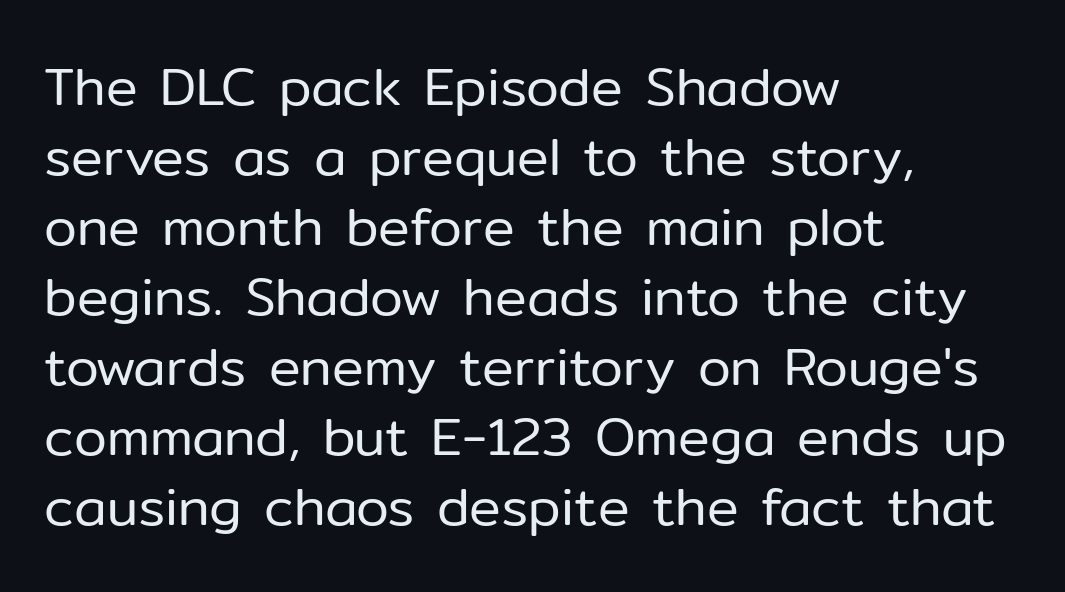
{"serif": "no", "italic": "no", "bold": "no", "weight": "regular", "width": "normal", "stroke_contrast": "low", "x_height": "medium", "monospaced": "no", "underline": "no", "align": "left", "line_spacing": "normal", "line_spacing_ratio": 1.32, "letter_spacing": "normal", "letter_spacing_em": 0.0, "glyph_px": 53}
